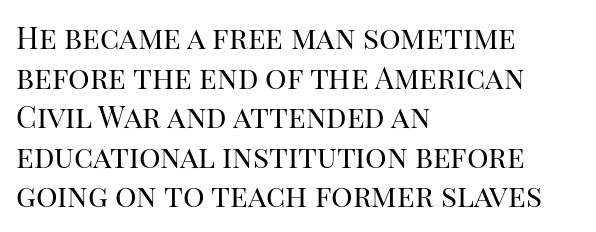
The image shows 30 px regular-weight serif type, upright; set left-aligned, normal line spacing (1.32x), normal letter spacing, not underlined; high stroke contrast and a large x-height.
